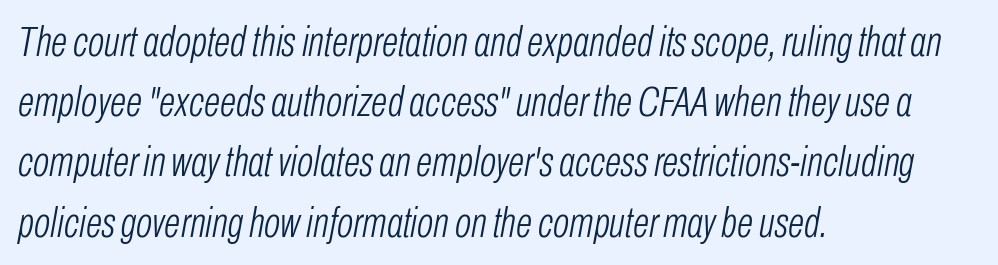
Each word holds together tightly as a unit, with standard inter-letter gaps. The zone under the glyphs is completely vacant. A typesetter would call this leading conventional body-copy spacing. Nothing heavy about these letters — not bold at all. Compared with ordinary roman type, these characters are visibly tilted. Do the characters align in a grid? No, the font is proportional.
